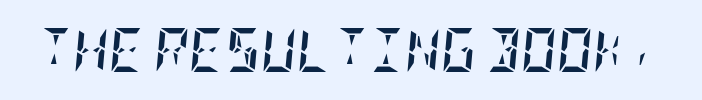
Letter spacing: default. Lines of text with bare space underneath. The face used here has the dense, thick strokes of a bold. Looking at the ascenders, they clearly lean.
